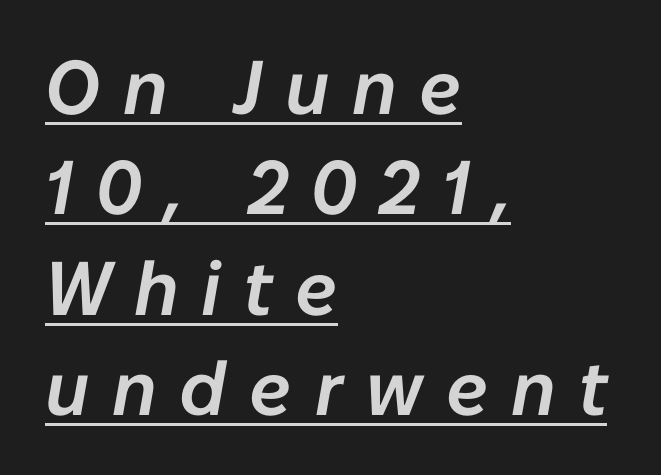
{"italic": "yes", "lean": "right", "slant_degrees": 10, "width": "normal", "stroke_contrast": "low", "x_height": "medium", "monospaced": "no", "underline": "yes", "align": "left", "line_spacing": "normal", "line_spacing_ratio": 1.32, "letter_spacing": "wide", "letter_spacing_em": 0.3, "glyph_px": 76}
